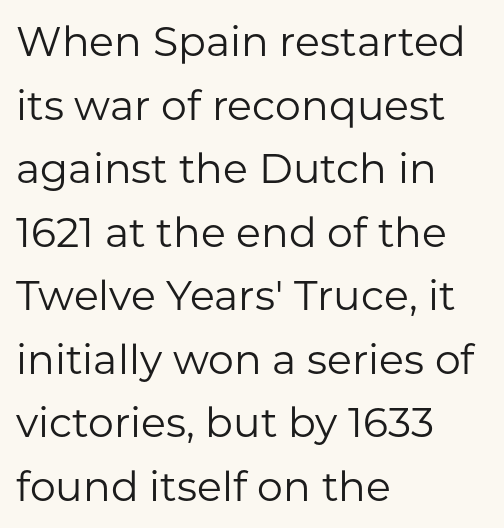
The image shows 41 px regular-weight sans-serif type, upright; set left-aligned, normal line spacing (1.55x), normal letter spacing, not underlined; low stroke contrast and a medium x-height.
